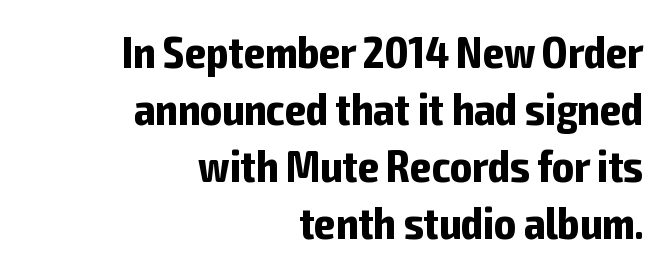
All the whitespace from short lines collects on the left. These lines carry a lot of weight — the face is fully bold. The block of text has a typical density, with ordinary space between rows. Quick note: not italic, upright. A sans-serif font was chosen for this passage.
